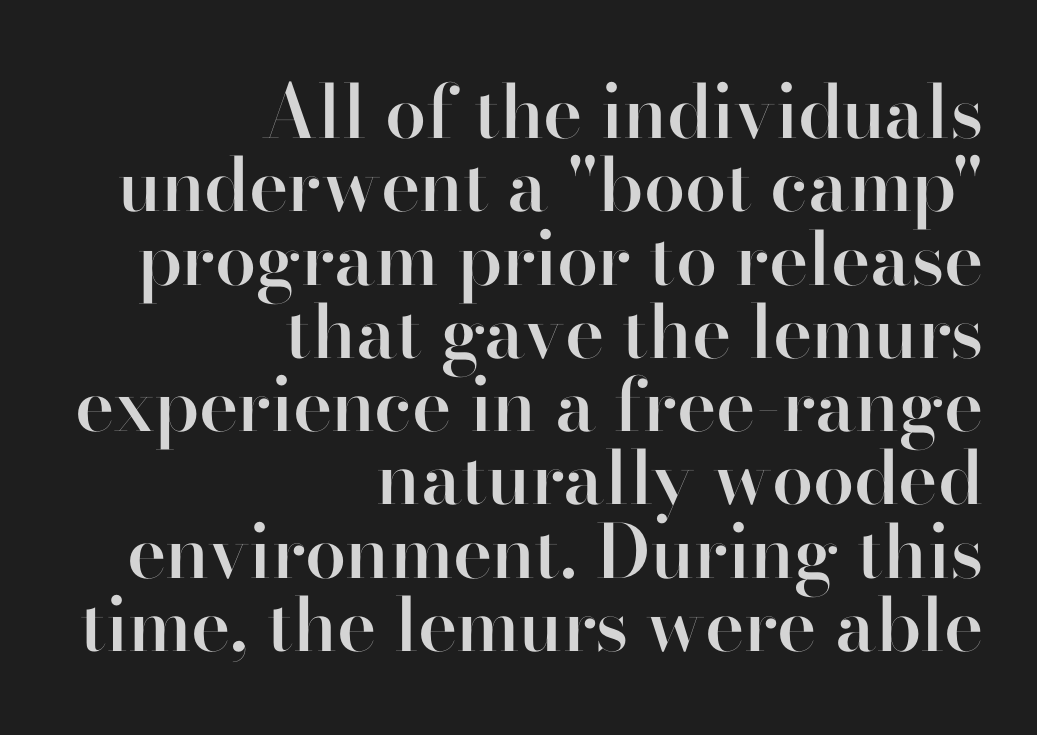
{"serif": "no", "italic": "no", "bold": "semi", "weight": "semibold", "width": "normal", "stroke_contrast": "high", "x_height": "small", "monospaced": "no", "underline": "no", "align": "right", "line_spacing": "tight", "line_spacing_ratio": 0.99, "letter_spacing": "normal", "letter_spacing_em": 0.0, "glyph_px": 74}
